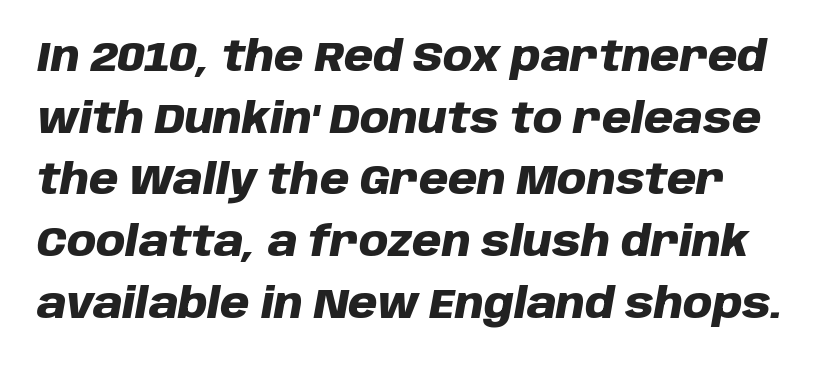
Q: Is the text bold? A: Yes.
Q: Is the text italic (slanted)? A: Yes, it leans right by about 10 degrees.
Q: Is the text underlined? A: No.
Q: Is the spacing between letters normal or unusually wide? A: Normal.
Q: Is the spacing between lines tight, normal or loose? A: Normal.
Q: Width (condensed, normal, or wide)? A: Normal.
Q: Stroke contrast? A: Low.
Q: x-height? A: Large.
Q: Monospaced? A: No.
